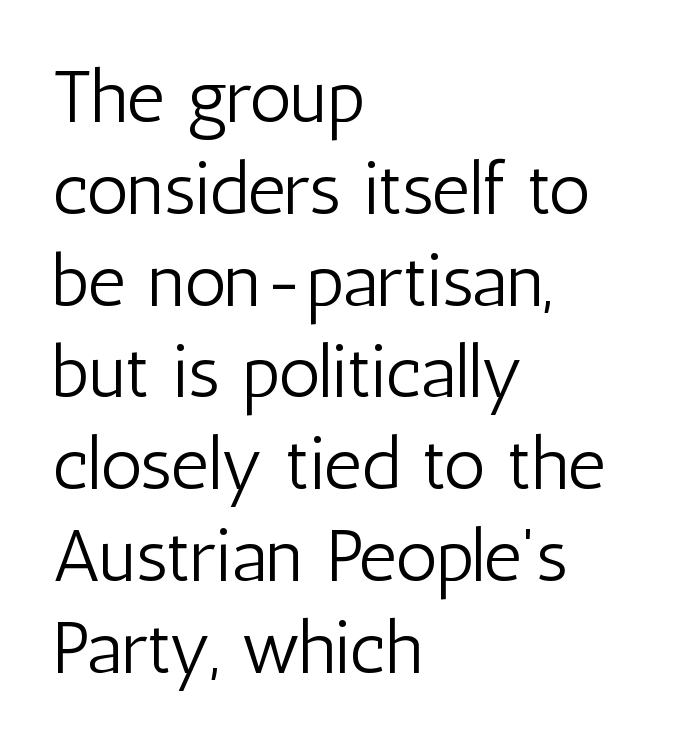
Q: Is the text bold? A: No.
Q: Is the text italic (slanted)? A: No, it is upright.
Q: Is the typeface a serif or a sans-serif typeface? A: Sans-serif.
Q: Is the text underlined? A: No.
Q: How is the paragraph aligned? A: Left-aligned.
Q: Is the spacing between letters normal or unusually wide? A: Normal.
Q: Width (condensed, normal, or wide)? A: Condensed.
Q: Stroke contrast? A: Low.
Q: x-height? A: Medium.
Q: Monospaced? A: No.
